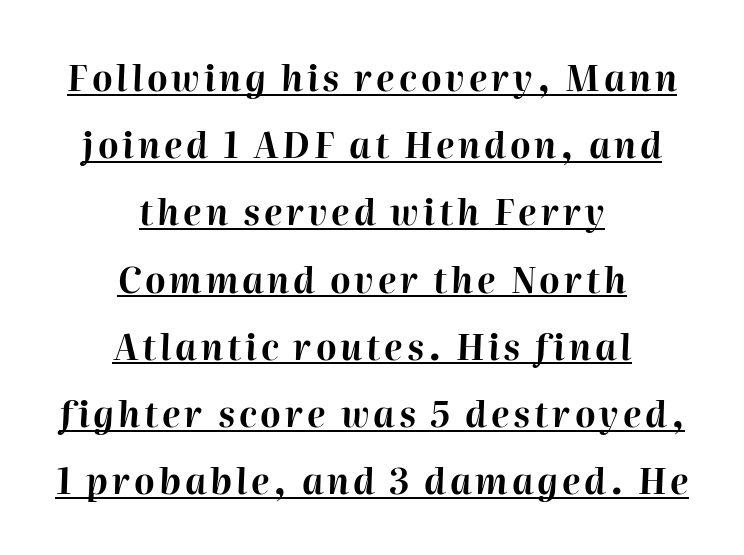
The image shows 35 px bold type, italic (leaning right); set centered, loose line spacing (1.92x), underlined; high stroke contrast and a medium x-height.
